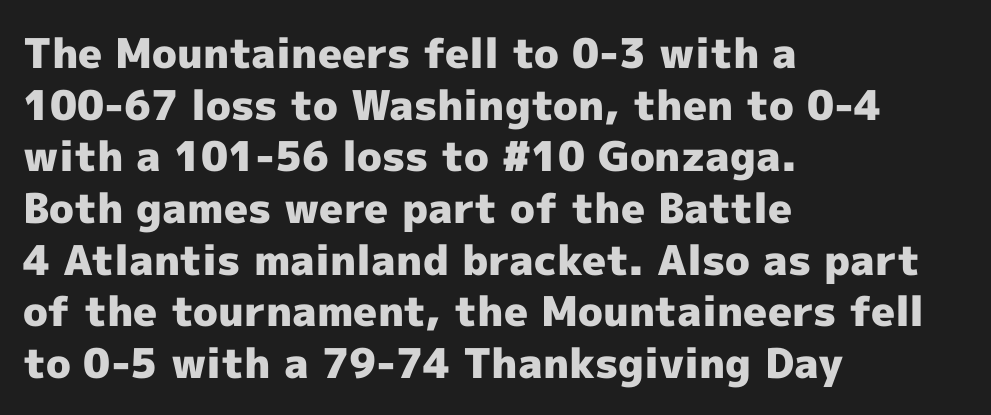
The gap between lines stays unmarked. There is no visible air inserted between adjacent glyphs. The lines are quadded left. Caption: bold face, heavy strokes. The face used here is proportionally spaced, like ordinary book or web type.
